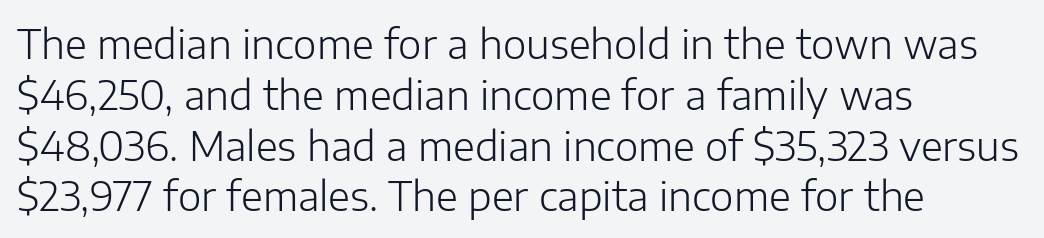
The passage shown is typeset with a sans-serif family. A typesetter would call this leading conventional body-copy spacing. The rendering keeps characters at their native spacing. Compared with a centered layout, this one pins lines to the left instead.
